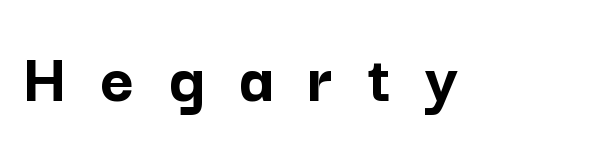
The image shows 73 px semibold sans-serif type, upright; set unusually wide letter spacing (+0.47 em), not underlined; low stroke contrast and a medium x-height.
